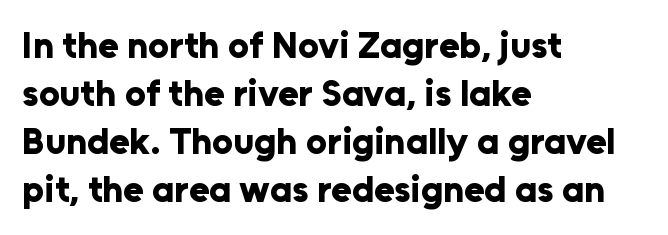
{"serif": "no", "italic": "no", "bold": "yes", "weight": "bold", "width": "normal", "stroke_contrast": "low", "x_height": "medium", "monospaced": "no", "underline": "no", "align": "left", "line_spacing": "normal", "line_spacing_ratio": 1.3, "letter_spacing": "normal", "letter_spacing_em": 0.0, "glyph_px": 37}
